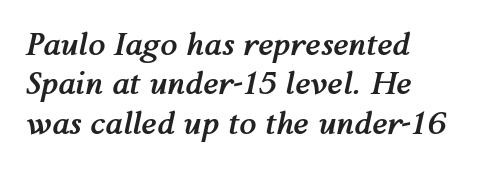
{"italic": "yes", "lean": "right", "slant_degrees": 12, "bold": "yes", "weight": "semibold", "width": "normal", "stroke_contrast": "medium", "x_height": "medium", "monospaced": "no", "underline": "no", "align": "left", "line_spacing": "normal", "line_spacing_ratio": 1.27, "letter_spacing": "normal", "letter_spacing_em": 0.0, "glyph_px": 31}
